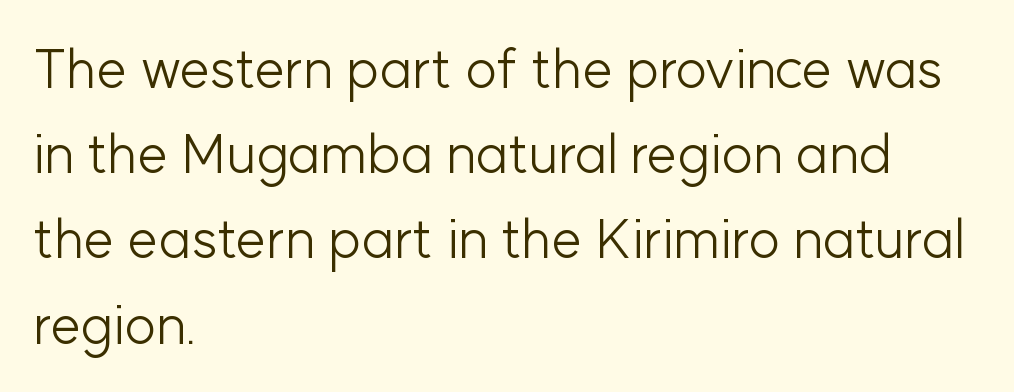
Q: Is the text bold? A: No.
Q: Is the text italic (slanted)? A: No, it is upright.
Q: Is the typeface a serif or a sans-serif typeface? A: Sans-serif.
Q: Is the text underlined? A: No.
Q: How is the paragraph aligned? A: Left-aligned.
Q: Is the spacing between letters normal or unusually wide? A: Normal.
Q: Is the spacing between lines tight, normal or loose? A: Normal.
Q: Width (condensed, normal, or wide)? A: Normal.
Q: Stroke contrast? A: Low.
Q: x-height? A: Medium.
Q: Monospaced? A: No.
